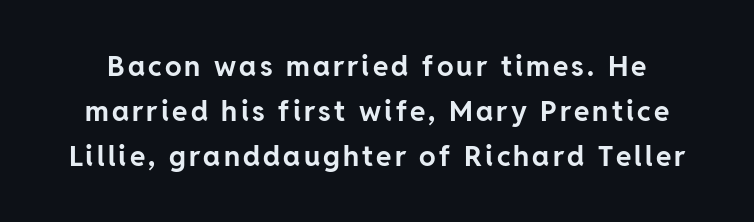
The image shows 28 px bold sans-serif type, upright; set normal line spacing (1.6x), not underlined; low stroke contrast and a medium x-height.
